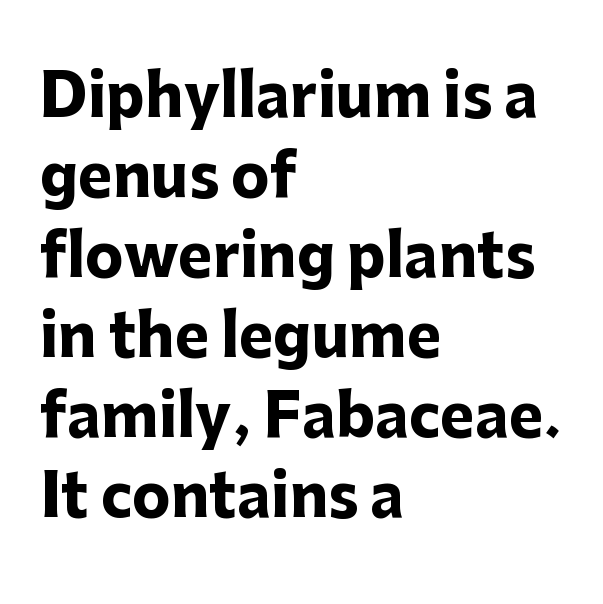
{"serif": "no", "italic": "no", "bold": "yes", "weight": "heavy", "width": "normal", "stroke_contrast": "low", "x_height": "medium", "monospaced": "no", "underline": "no", "align": "left", "line_spacing": "normal", "line_spacing_ratio": 1.38, "letter_spacing": "normal", "letter_spacing_em": 0.0, "glyph_px": 58}
